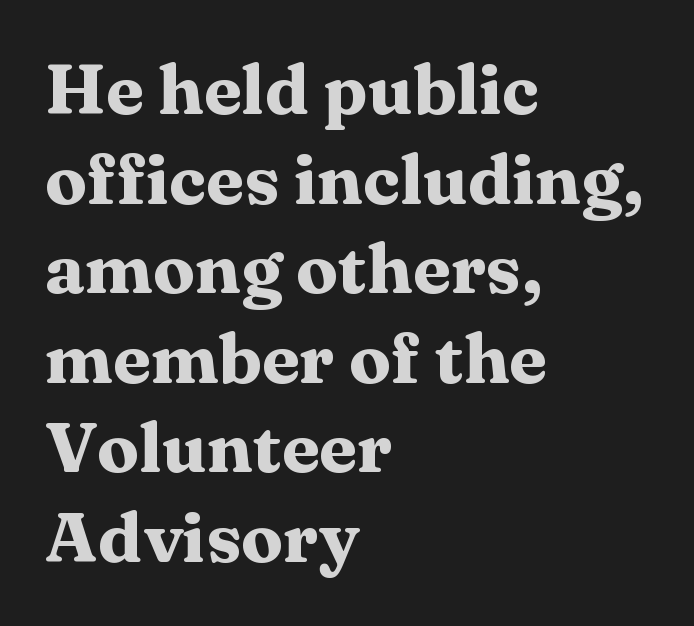
{"serif": "yes", "italic": "no", "bold": "yes", "weight": "heavy", "width": "wide", "stroke_contrast": "medium", "x_height": "medium", "monospaced": "no", "underline": "no", "align": "left", "line_spacing": "normal", "line_spacing_ratio": 1.28, "letter_spacing": "normal", "letter_spacing_em": 0.0, "glyph_px": 70}
